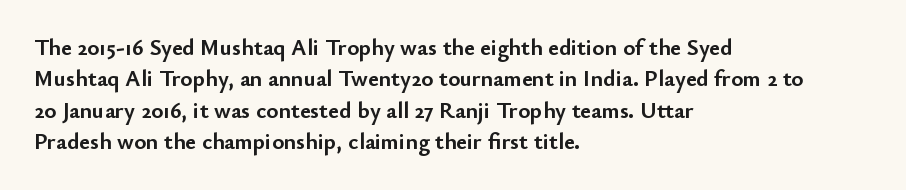
Q: Is the text bold? A: Yes.
Q: Is the text italic (slanted)? A: No, it is upright.
Q: Is the text underlined? A: No.
Q: How is the paragraph aligned? A: Left-aligned.
Q: Is the spacing between letters normal or unusually wide? A: Normal.
Q: Is the spacing between lines tight, normal or loose? A: Normal.
